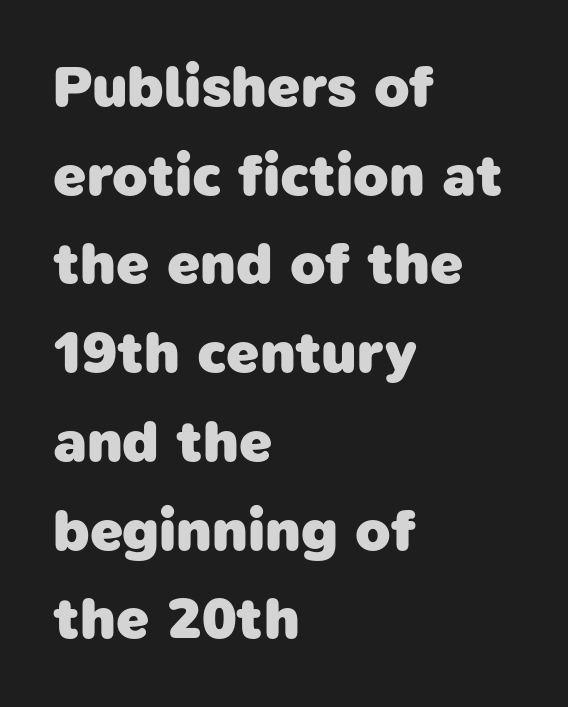
Q: Is the text bold? A: Yes.
Q: Is the typeface a serif or a sans-serif typeface? A: Sans-serif.
Q: Is the text underlined? A: No.
Q: How is the paragraph aligned? A: Left-aligned.
Q: Is the spacing between letters normal or unusually wide? A: Normal.
Q: Is the spacing between lines tight, normal or loose? A: Normal.
Q: Width (condensed, normal, or wide)? A: Normal.
Q: Stroke contrast? A: Low.
Q: x-height? A: Medium.
Q: Monospaced? A: No.
